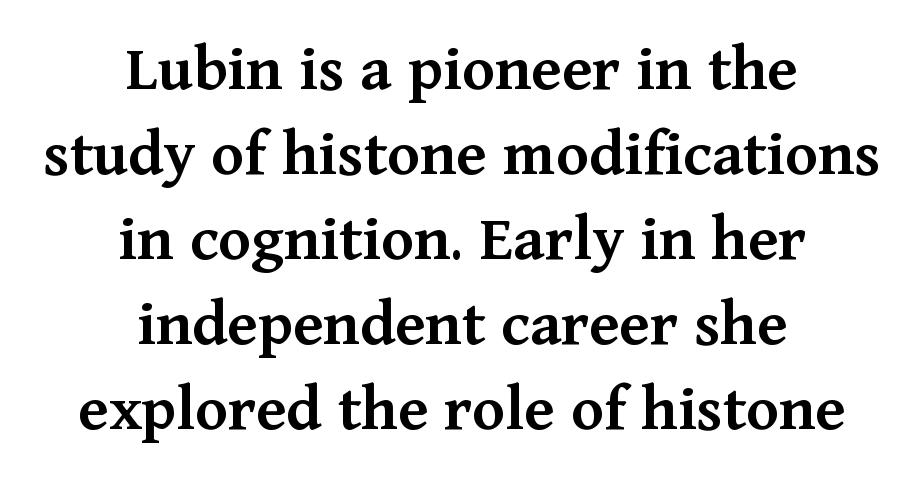
{"serif": "yes", "italic": "no", "bold": "semi", "weight": "semibold", "width": "normal", "stroke_contrast": "medium", "x_height": "medium", "monospaced": "no", "underline": "no", "align": "center", "line_spacing": "normal", "line_spacing_ratio": 1.25, "letter_spacing": "normal", "letter_spacing_em": 0.0, "glyph_px": 68}
